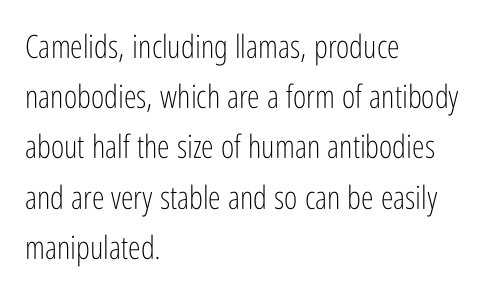
Q: Is the text bold? A: No.
Q: Is the text italic (slanted)? A: No, it is upright.
Q: Is the typeface a serif or a sans-serif typeface? A: Sans-serif.
Q: Is the text underlined? A: No.
Q: How is the paragraph aligned? A: Left-aligned.
Q: Is the spacing between letters normal or unusually wide? A: Normal.
Q: Is the spacing between lines tight, normal or loose? A: Normal.
Q: Width (condensed, normal, or wide)? A: Condensed.
Q: Stroke contrast? A: Low.
Q: x-height? A: Medium.
Q: Monospaced? A: No.
